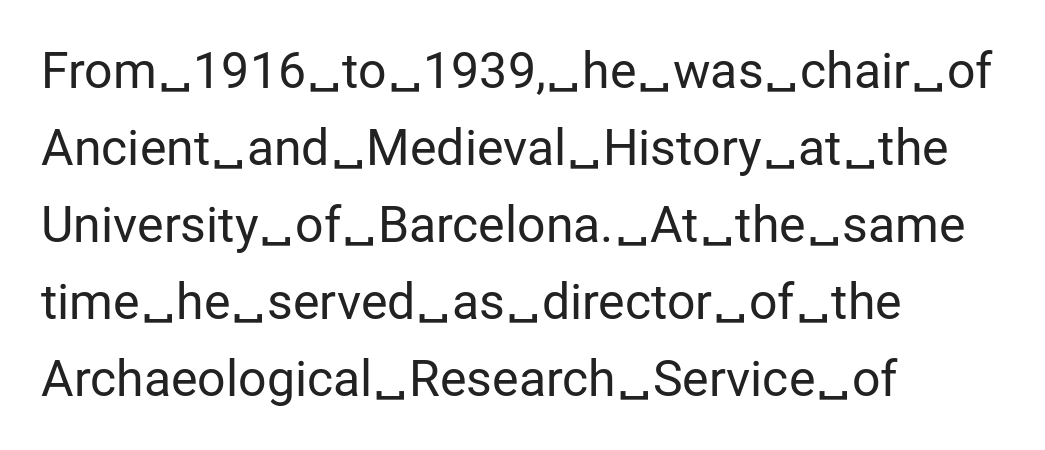
{"serif": "no", "italic": "no", "bold": "no", "weight": "regular", "width": "normal", "stroke_contrast": "low", "x_height": "medium", "monospaced": "no", "underline": "no", "align": "left", "line_spacing": "normal", "line_spacing_ratio": 1.54, "letter_spacing": "normal", "letter_spacing_em": 0.0, "glyph_px": 50}
